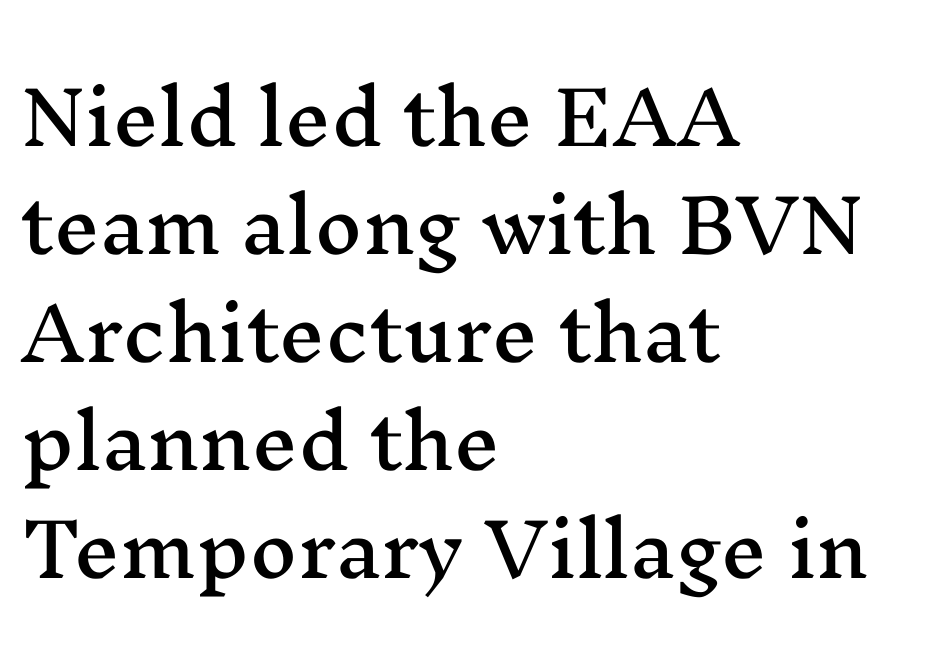
The lines are quadded left. The area under the type is left untouched. Line spacing here is normal. Unlike italic type, these characters show no tilt at all.
